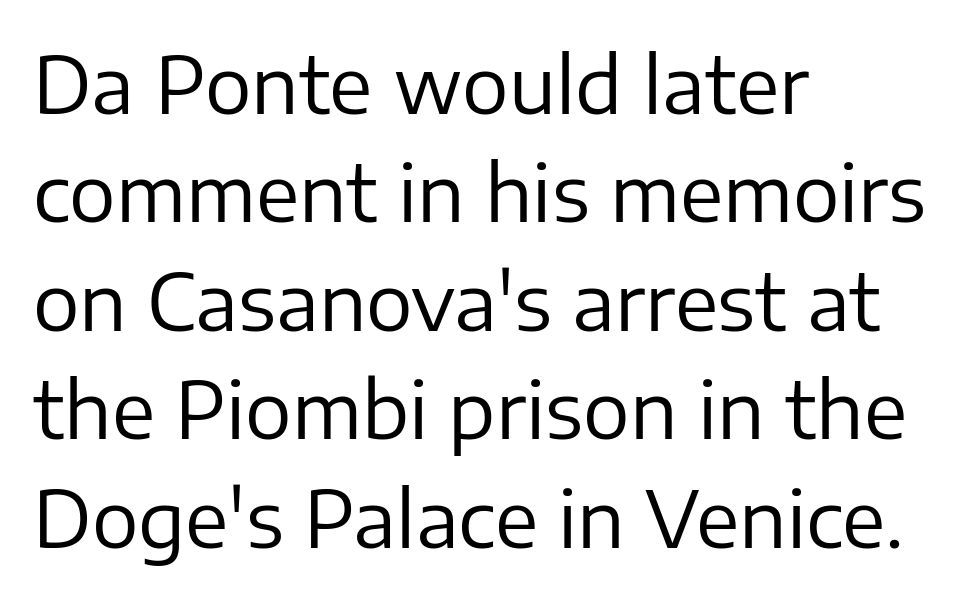
{"serif": "no", "italic": "no", "bold": "no", "weight": "regular", "width": "normal", "stroke_contrast": "low", "x_height": "medium", "monospaced": "no", "underline": "no", "align": "left", "line_spacing": "normal", "line_spacing_ratio": 1.39, "letter_spacing": "normal", "letter_spacing_em": 0.0, "glyph_px": 78}
